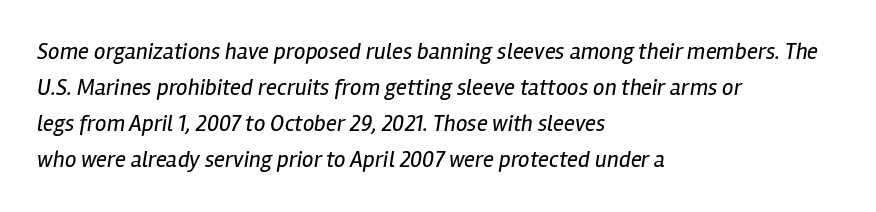
The image shows 23 px text type, italic (leaning right); set left-aligned, normal line spacing (1.57x), normal letter spacing, not underlined.
